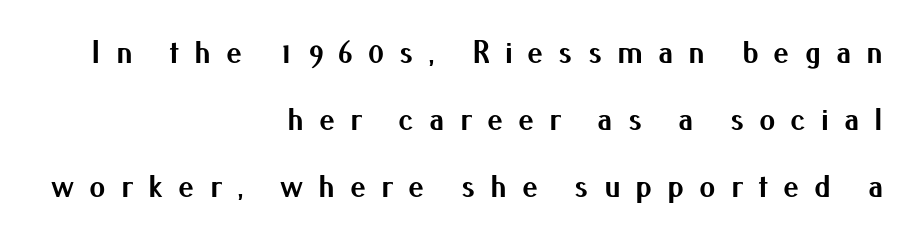
{"serif": "no", "italic": "no", "bold": "yes", "weight": "bold", "width": "normal", "stroke_contrast": "medium", "x_height": "small", "monospaced": "no", "underline": "no", "align": "right", "line_spacing": "loose", "line_spacing_ratio": 2.1, "letter_spacing": "wide", "letter_spacing_em": 0.47, "glyph_px": 32}
